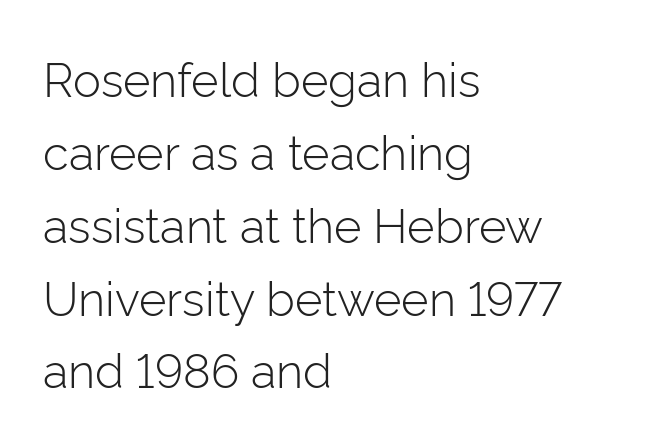
{"serif": "no", "italic": "no", "bold": "no", "weight": "light", "width": "normal", "stroke_contrast": "low", "x_height": "medium", "monospaced": "no", "underline": "no", "align": "left", "line_spacing": "normal", "line_spacing_ratio": 1.55, "letter_spacing": "normal", "letter_spacing_em": 0.0, "glyph_px": 47}
